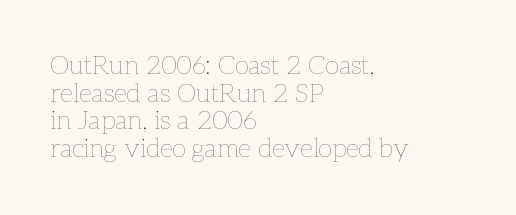
Q: Is the text bold? A: No.
Q: Is the text italic (slanted)? A: No, it is upright.
Q: Is the text underlined? A: No.
Q: How is the paragraph aligned? A: Left-aligned.
Q: Is the spacing between letters normal or unusually wide? A: Normal.
Q: Is the spacing between lines tight, normal or loose? A: Tight.
